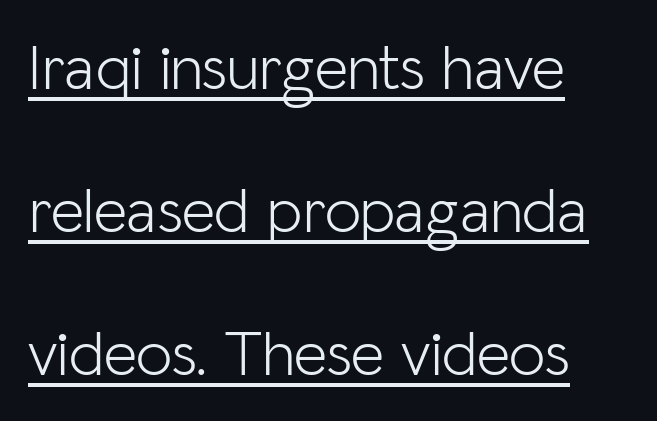
The image shows 65 px light sans-serif type, upright; set left-aligned, loose line spacing (2.2x), normal letter spacing, underlined; low stroke contrast and a medium x-height.
